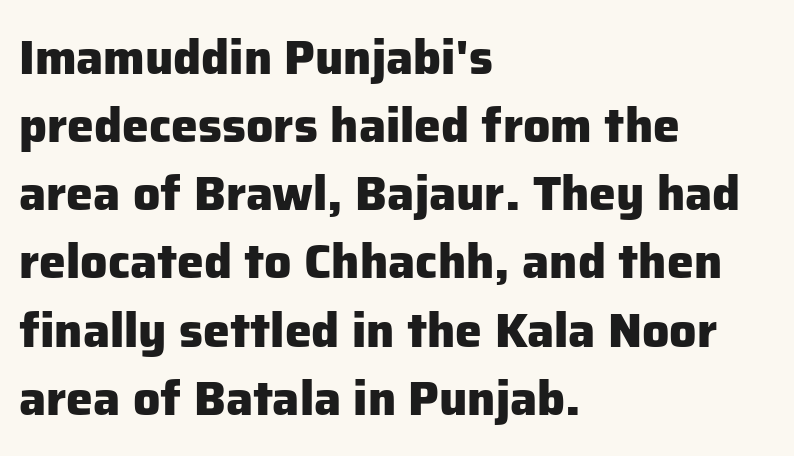
{"serif": "no", "italic": "no", "bold": "yes", "weight": "heavy", "width": "normal", "stroke_contrast": "low", "x_height": "medium", "monospaced": "no", "underline": "no", "align": "left", "line_spacing": "normal", "line_spacing_ratio": 1.42, "letter_spacing": "normal", "letter_spacing_em": 0.0, "glyph_px": 48}
